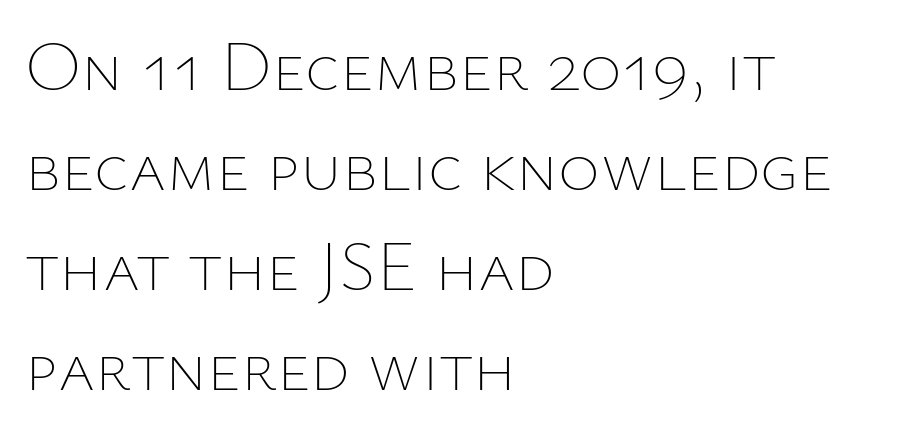
Q: Is the text bold? A: No.
Q: Is the text italic (slanted)? A: No, it is upright.
Q: Is the text underlined? A: No.
Q: How is the paragraph aligned? A: Left-aligned.
Q: Is the spacing between letters normal or unusually wide? A: Normal.
Q: Is the spacing between lines tight, normal or loose? A: Normal.
Q: Width (condensed, normal, or wide)? A: Normal.
Q: Stroke contrast? A: Low.
Q: x-height? A: Medium.
Q: Monospaced? A: No.
